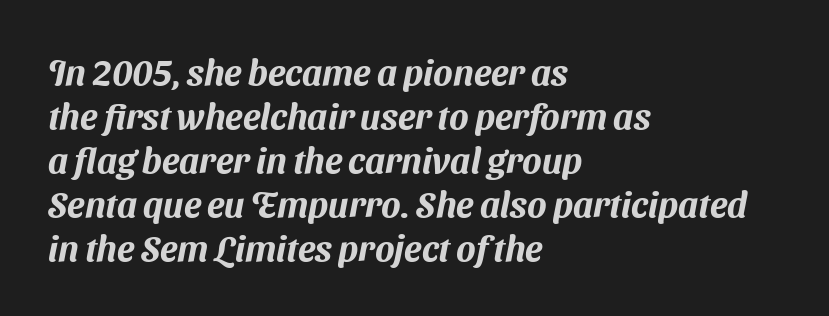
The words here are not underlined. Think of a printed novel: that variable character pitch is what you see here. Students, note that the glyphs here touch the page at normal intervals. These lines are composed in type without serifs.
